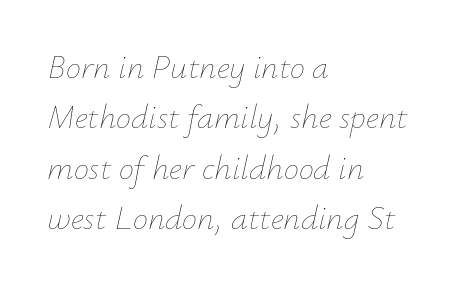
{"italic": "yes", "lean": "right", "slant_degrees": 12, "bold": "no", "weight": "thin", "width": "normal", "stroke_contrast": "low", "x_height": "small", "monospaced": "no", "underline": "no", "align": "left", "line_spacing": "normal", "line_spacing_ratio": 1.48, "letter_spacing": "normal", "letter_spacing_em": 0.0, "glyph_px": 34}
